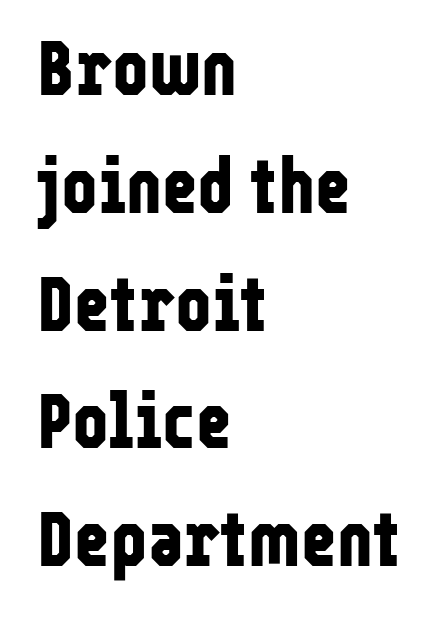
The image shows 77 px bold, condensed sans-serif type, upright; set left-aligned, normal line spacing (1.53x), normal letter spacing, not underlined; low stroke contrast and a medium x-height.
